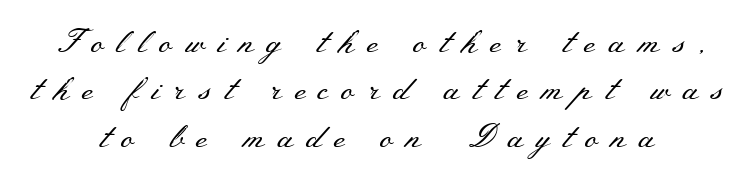
Unbolded letterforms with no extra heft. Rule under the text: the space is simply empty. You could not count columns in this text — the font is proportionally spaced.
